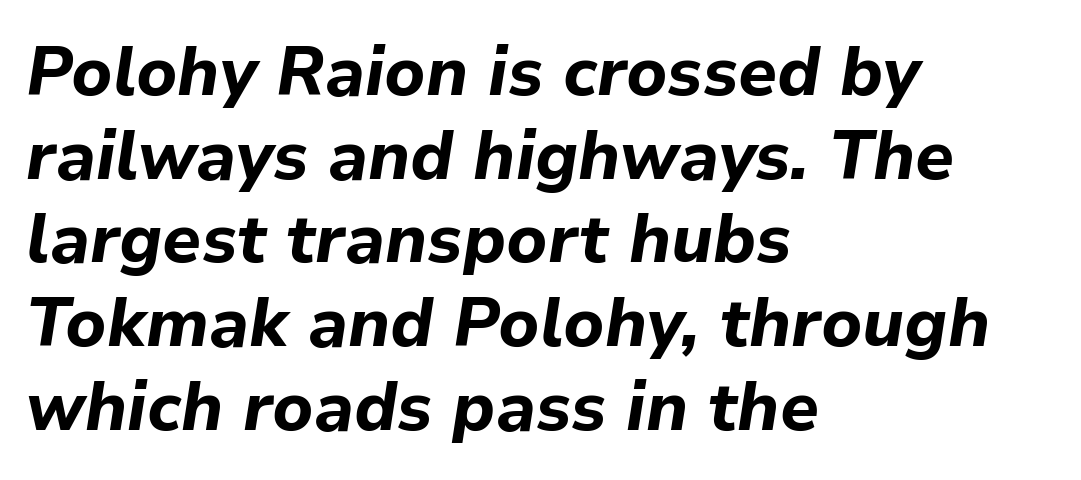
Every row of glyphs begins at an identical x-position on the left. A typesetter would call this proportional, since set widths differ per character. Spacing between characters is what you'd get straight out of the box. Does the weight exceed regular? Yes, all the way to bold. Does the lettering tilt? It does — this is italic.
